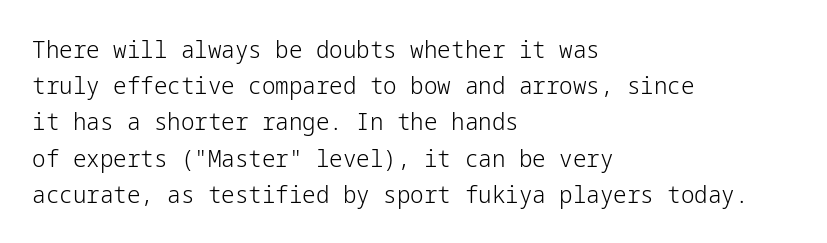
Q: Is the text bold? A: No.
Q: Is the text italic (slanted)? A: No, it is upright.
Q: Is the text underlined? A: No.
Q: How is the paragraph aligned? A: Left-aligned.
Q: Is the spacing between letters normal or unusually wide? A: Normal.
Q: Is the spacing between lines tight, normal or loose? A: Normal.
